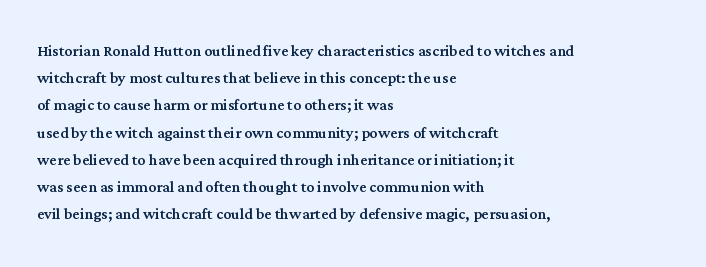
Teacher's note: observe the even left margin — that is flush-left alignment. Letter spacing: default. Every stem runs plumb, perpendicular to the baseline. The baseline area is clear. One glance says typical: line gaps are just what's usual.
